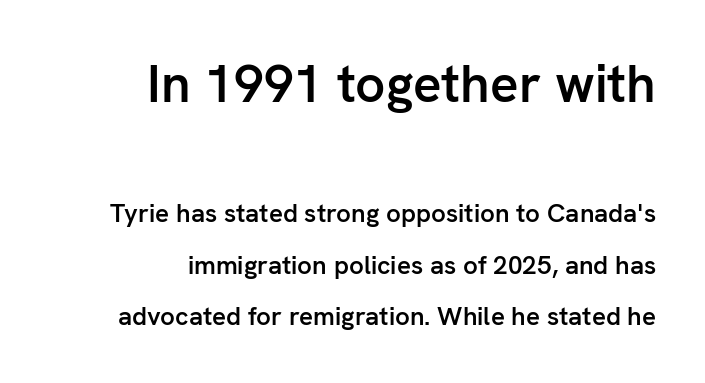
The image shows 53 px semibold sans-serif type, upright; set right-aligned, loose line spacing (1.98x), normal letter spacing, not underlined; the first (top) block is 2.04x larger; low stroke contrast and a medium x-height.
